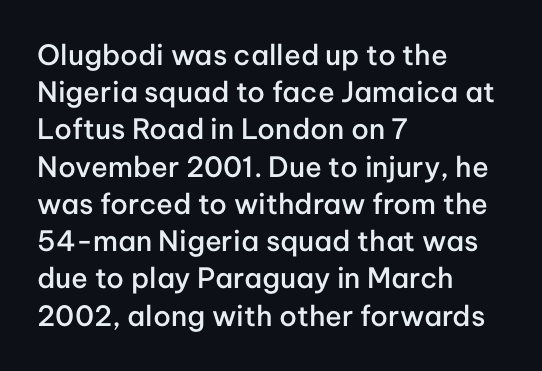
The foot of each line stays bare and open. Vertical spacing — default. The lettering stays uniformly vertical, giving the passage a roman look. These lines are set flush left with a ragged right edge. Look at the tracking — it's just the regular setting, nothing added. Each letter's strokes conclude bluntly, with no projecting serifs.
